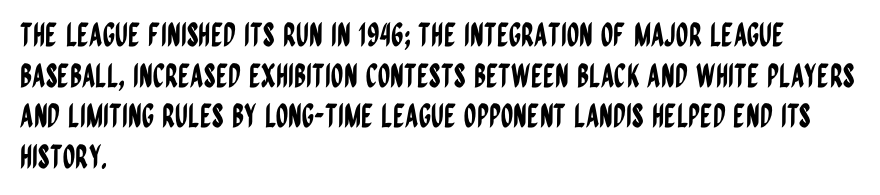
The image shows 32 px condensed sans-serif type, upright; set left-aligned, normal line spacing (1.27x), normal letter spacing, not underlined; low stroke contrast and a large x-height.
